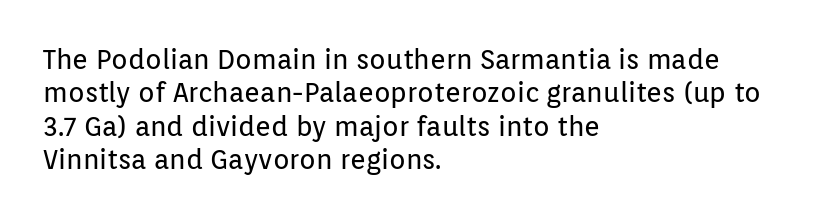
Q: Is the text bold? A: No.
Q: Is the text italic (slanted)? A: No, it is upright.
Q: Is the text underlined? A: No.
Q: How is the paragraph aligned? A: Left-aligned.
Q: Is the spacing between letters normal or unusually wide? A: Normal.
